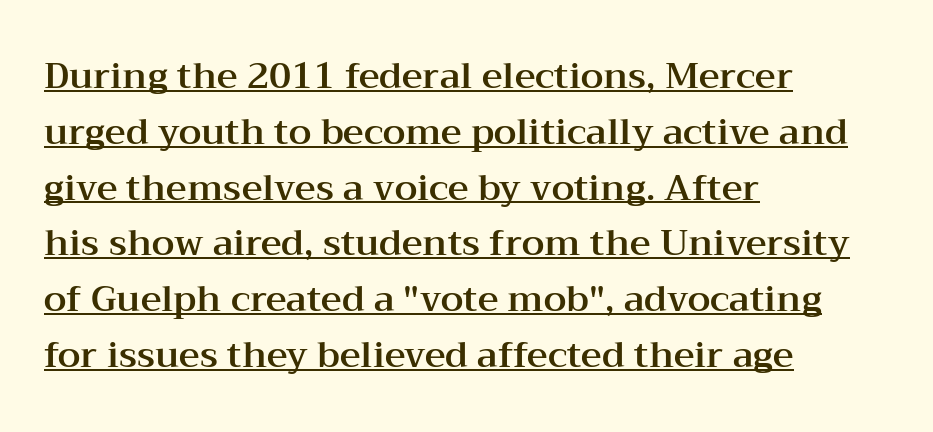
The image shows 36 px wide serif type, upright; set left-aligned, normal line spacing (1.55x), normal letter spacing, underlined; medium stroke contrast and a medium x-height.
